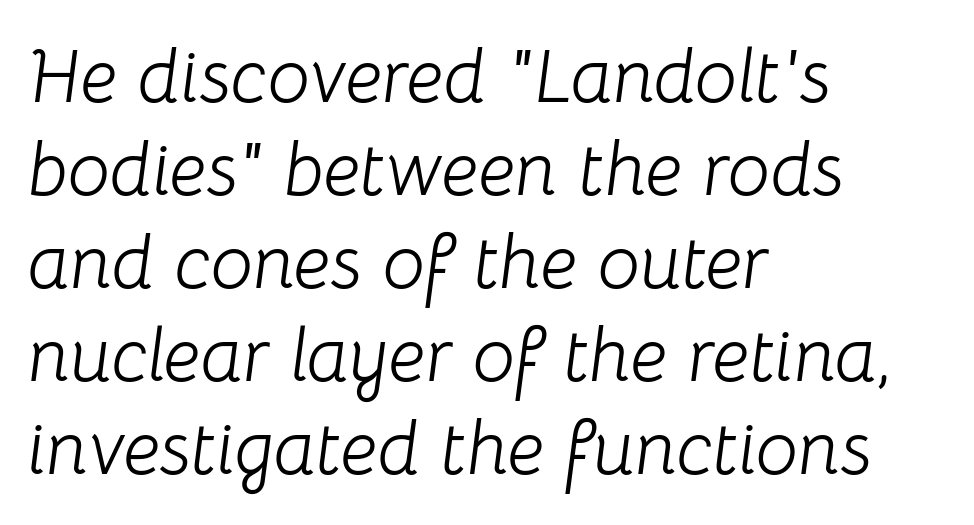
Q: Is the text bold? A: No.
Q: Is the text italic (slanted)? A: Yes, it leans right by about 8 degrees.
Q: Is the text underlined? A: No.
Q: How is the paragraph aligned? A: Left-aligned.
Q: Is the spacing between letters normal or unusually wide? A: Normal.
Q: Width (condensed, normal, or wide)? A: Normal.
Q: Stroke contrast? A: Low.
Q: x-height? A: Medium.
Q: Monospaced? A: No.
